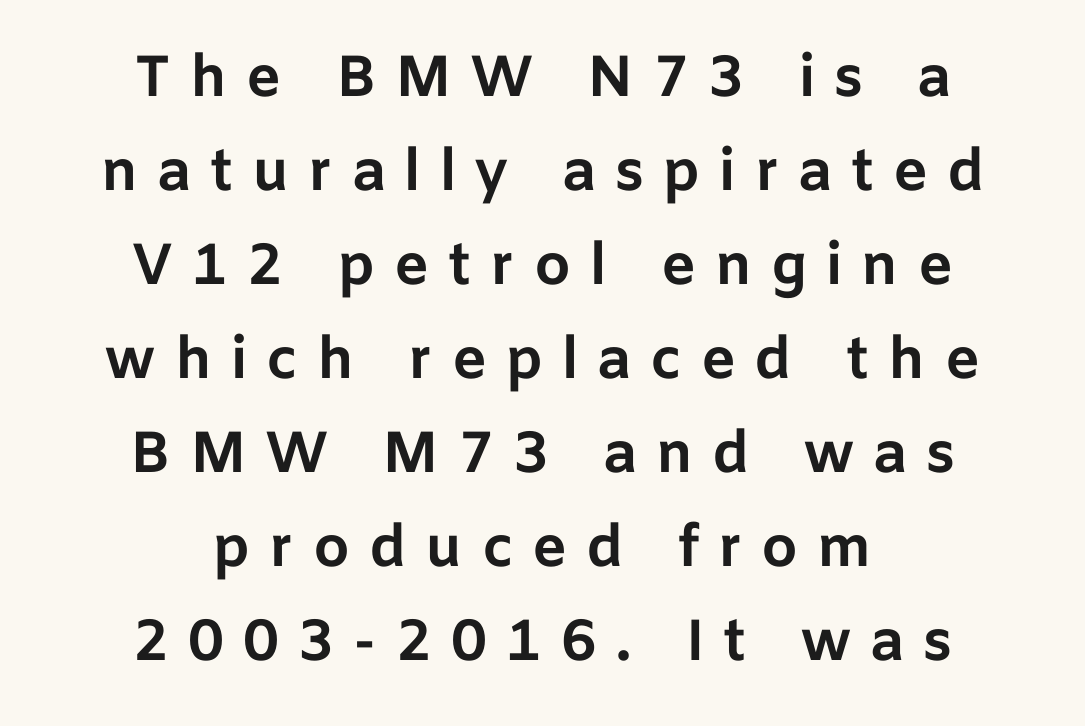
Q: Is the text bold? A: Yes.
Q: Is the text italic (slanted)? A: No, it is upright.
Q: Is the typeface a serif or a sans-serif typeface? A: Sans-serif.
Q: Is the text underlined? A: No.
Q: How is the paragraph aligned? A: Centered.
Q: Is the spacing between letters normal or unusually wide? A: Unusually wide.
Q: Is the spacing between lines tight, normal or loose? A: Normal.
Q: Width (condensed, normal, or wide)? A: Normal.
Q: Stroke contrast? A: Low.
Q: x-height? A: Medium.
Q: Monospaced? A: No.
